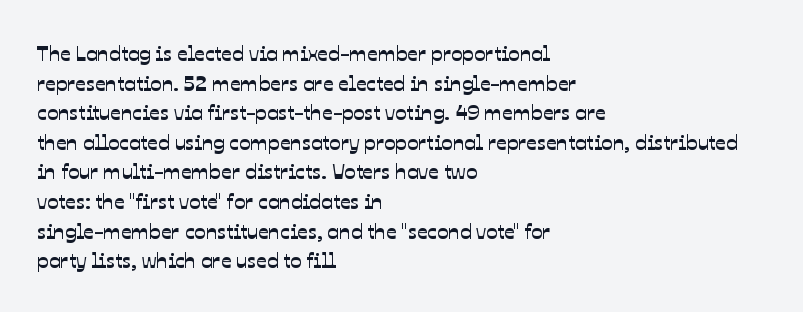
Q: Is the text underlined? A: No.
Q: How is the paragraph aligned? A: Left-aligned.
Q: Is the spacing between letters normal or unusually wide? A: Normal.
Q: Is the spacing between lines tight, normal or loose? A: Normal.
